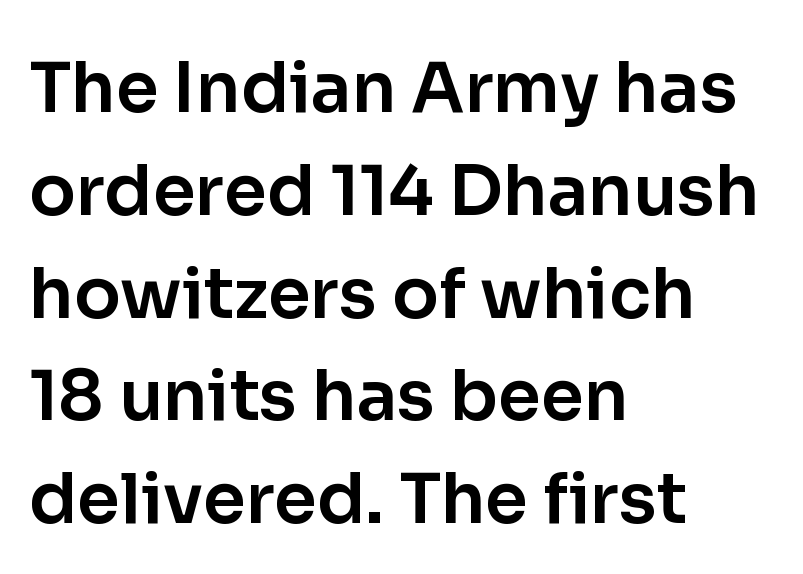
{"serif": "no", "italic": "no", "width": "normal", "stroke_contrast": "low", "x_height": "medium", "monospaced": "no", "underline": "no", "align": "left", "line_spacing": "normal", "line_spacing_ratio": 1.49, "letter_spacing": "normal", "letter_spacing_em": 0.0, "glyph_px": 69}
